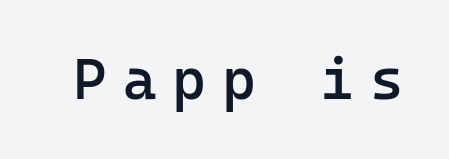
The image shows 57 px semibold sans-serif type, upright, monospaced; set unusually wide letter spacing (+0.28 em), not underlined; low stroke contrast and a medium x-height.
